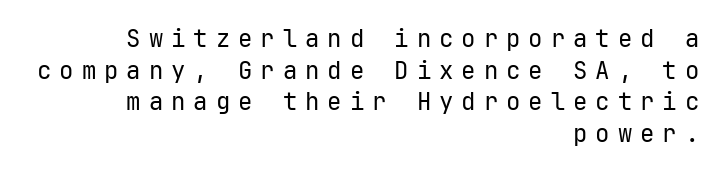
Q: Is the text bold? A: No.
Q: Is the text italic (slanted)? A: No, it is upright.
Q: Is the text underlined? A: No.
Q: How is the paragraph aligned? A: Right-aligned.
Q: Is the spacing between letters normal or unusually wide? A: Unusually wide.
Q: Is the spacing between lines tight, normal or loose? A: Normal.
